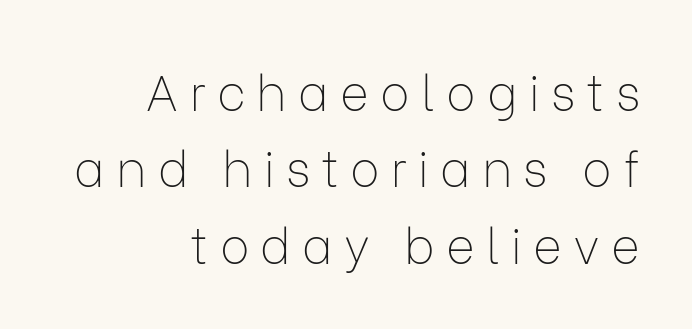
{"serif": "no", "italic": "no", "bold": "no", "weight": "thin", "width": "normal", "stroke_contrast": "low", "x_height": "medium", "monospaced": "no", "underline": "no", "align": "right", "line_spacing": "normal", "line_spacing_ratio": 1.56, "letter_spacing": "wide", "letter_spacing_em": 0.23, "glyph_px": 49}
